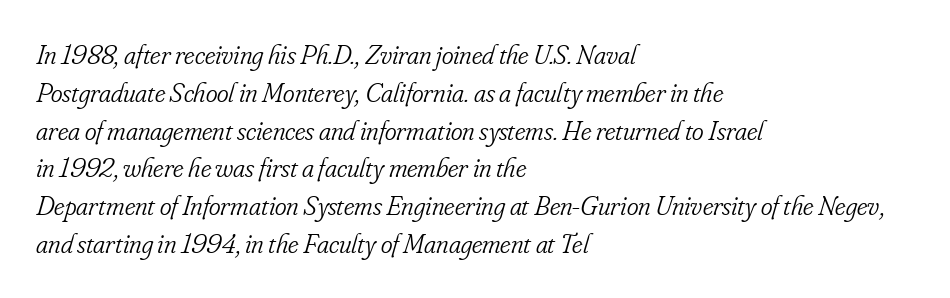
These lines are rendered in a variable-pitch font. Does the lettering tilt? It does — this is italic. The face used here is seriffed, in the tradition of book romans. If you measured baseline to baseline, you'd find a middling distance.
